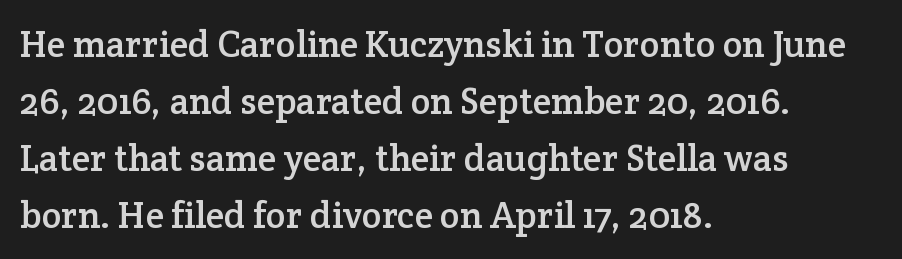
Q: Is the text italic (slanted)? A: No, it is upright.
Q: Is the typeface a serif or a sans-serif typeface? A: Serif.
Q: Is the text underlined? A: No.
Q: How is the paragraph aligned? A: Left-aligned.
Q: Is the spacing between letters normal or unusually wide? A: Normal.
Q: Is the spacing between lines tight, normal or loose? A: Normal.
Q: Width (condensed, normal, or wide)? A: Normal.
Q: Stroke contrast? A: Low.
Q: x-height? A: Medium.
Q: Monospaced? A: No.
